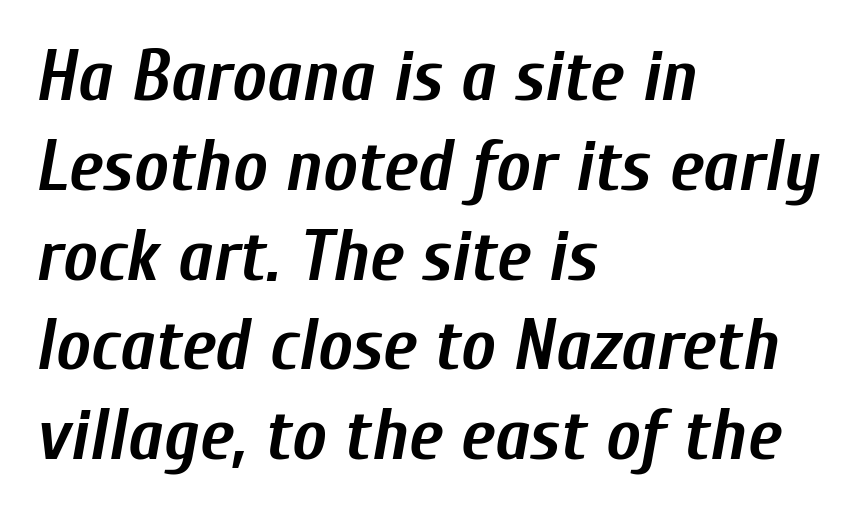
{"italic": "yes", "lean": "right", "slant_degrees": 10, "bold": "yes", "weight": "semibold", "width": "condensed", "stroke_contrast": "low", "x_height": "medium", "monospaced": "no", "underline": "no", "align": "left", "line_spacing_ratio": 1.23, "letter_spacing": "normal", "letter_spacing_em": 0.0, "glyph_px": 73}
